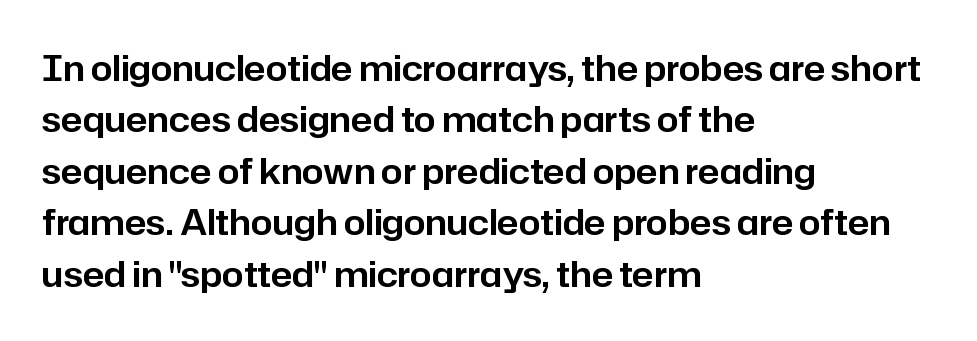
Q: Is the text italic (slanted)? A: No, it is upright.
Q: Is the typeface a serif or a sans-serif typeface? A: Sans-serif.
Q: Is the text underlined? A: No.
Q: How is the paragraph aligned? A: Left-aligned.
Q: Is the spacing between letters normal or unusually wide? A: Normal.
Q: Is the spacing between lines tight, normal or loose? A: Normal.
Q: Width (condensed, normal, or wide)? A: Normal.
Q: Stroke contrast? A: Low.
Q: x-height? A: Medium.
Q: Monospaced? A: No.
